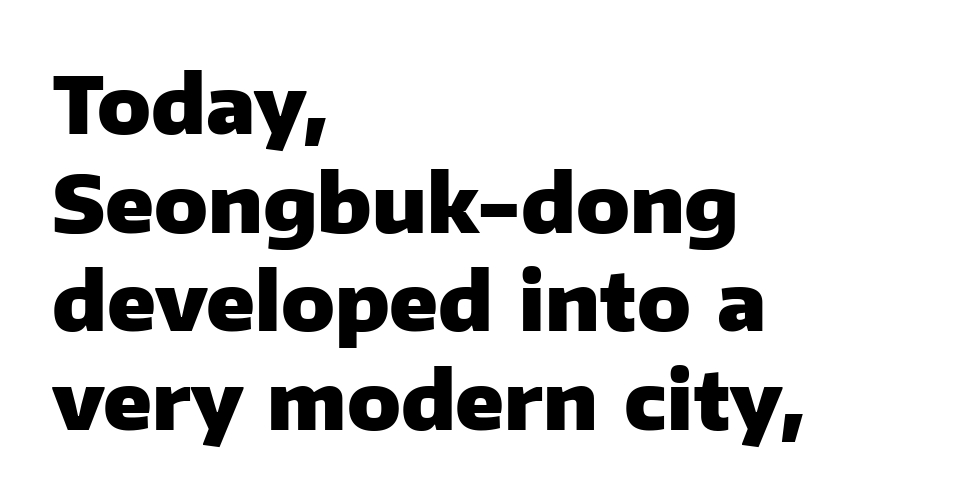
{"serif": "no", "italic": "no", "bold": "yes", "weight": "heavy", "width": "normal", "stroke_contrast": "low", "x_height": "medium", "monospaced": "no", "underline": "no", "align": "left", "line_spacing": "normal", "line_spacing_ratio": 1.25, "letter_spacing": "normal", "letter_spacing_em": 0.0, "glyph_px": 79}
